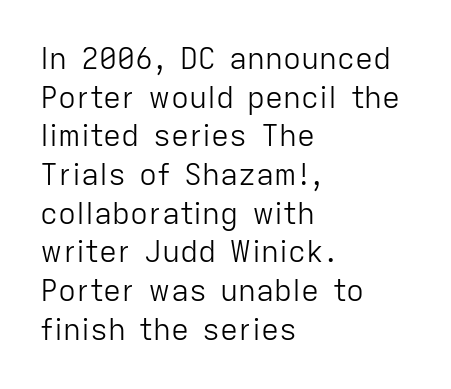
Here the designer chose a conventional face with non-uniform glyph widths. Plain, unruled lines of type. All the whitespace from short lines collects on the right. Note: no serifs on the glyphs. Characters follow at the spacing the type designer built in.
